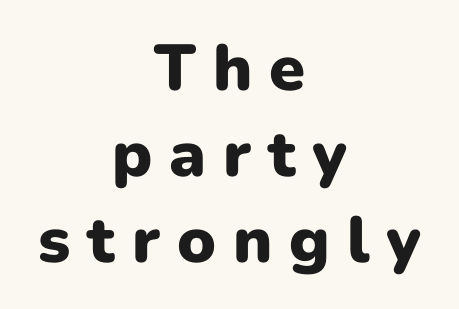
The lines sit at an ordinary, default distance from one another. In terms of letterform style, serifs are entirely absent. The sample has been set heavy, in full bold. Compared with typical body copy, the letter spacing here is much looser. Short and long lines alike share a common midpoint. Anything drawn beneath the words? Only blank space.
